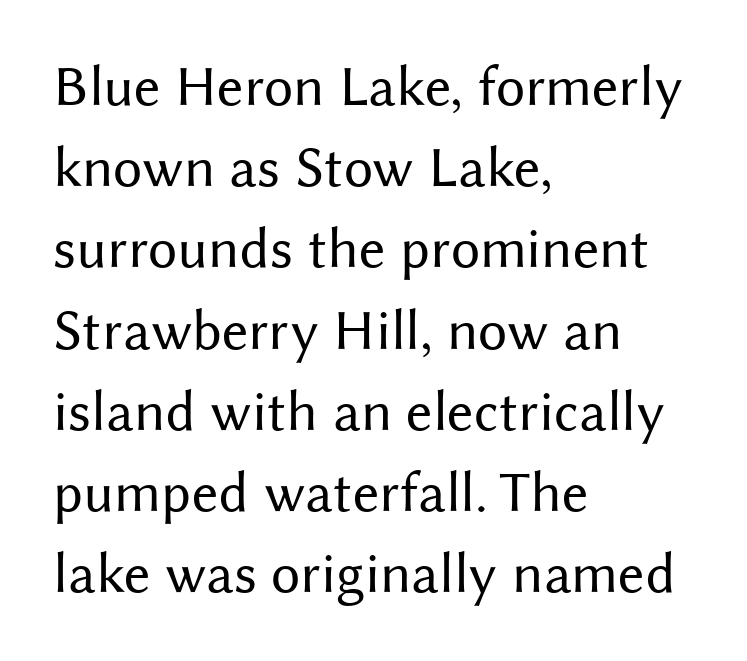
The image shows 58 px regular-weight sans-serif type, upright; set left-aligned, normal line spacing (1.4x), normal letter spacing, not underlined; medium stroke contrast and a medium x-height.
